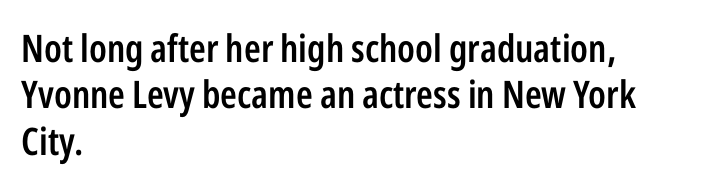
Q: Is the text bold? A: Semi-bold.
Q: Is the text italic (slanted)? A: No, it is upright.
Q: Is the typeface a serif or a sans-serif typeface? A: Sans-serif.
Q: Is the text underlined? A: No.
Q: How is the paragraph aligned? A: Left-aligned.
Q: Is the spacing between letters normal or unusually wide? A: Normal.
Q: Width (condensed, normal, or wide)? A: Condensed.
Q: Stroke contrast? A: Low.
Q: x-height? A: Medium.
Q: Monospaced? A: No.
